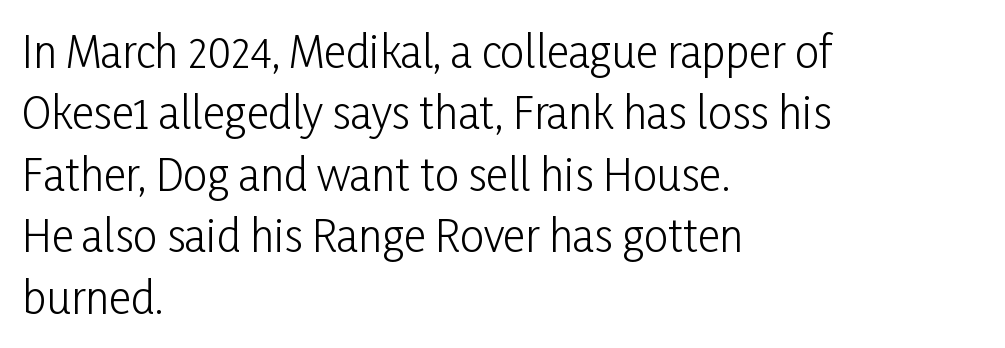
The type sits square on the baseline with zero lean. Interline gaps are of average width in this sample. Heft: none added — not bold. No word sits above an underline.
